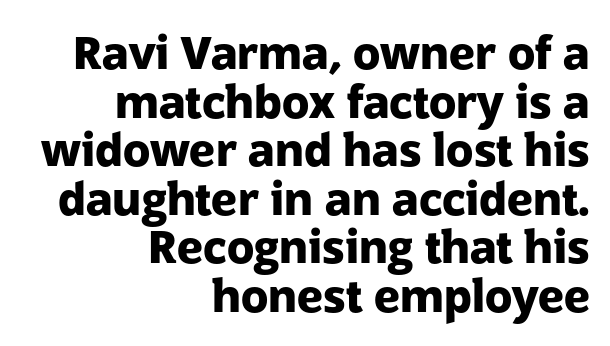
Glyph-to-glyph distance matches everyday printed text. Emphasis by weight is at full strength: bold. Nobody drew a line under any word here. A sans-serif font was chosen for this passage. Leftover space on each line is placed entirely before the opening word.
